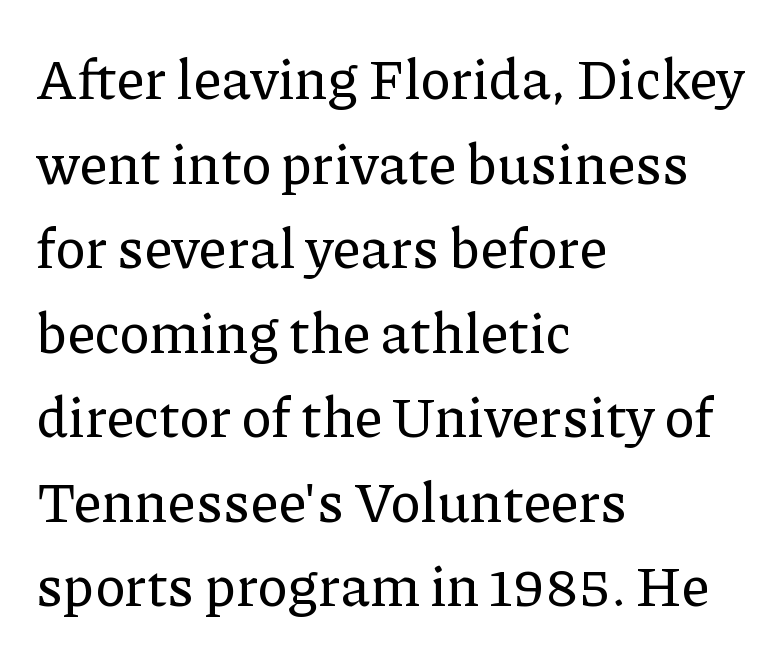
Q: Is the text italic (slanted)? A: No, it is upright.
Q: Is the typeface a serif or a sans-serif typeface? A: Serif.
Q: Is the text underlined? A: No.
Q: How is the paragraph aligned? A: Left-aligned.
Q: Is the spacing between letters normal or unusually wide? A: Normal.
Q: Is the spacing between lines tight, normal or loose? A: Normal.
Q: Width (condensed, normal, or wide)? A: Normal.
Q: Stroke contrast? A: Low.
Q: x-height? A: Medium.
Q: Monospaced? A: No.
